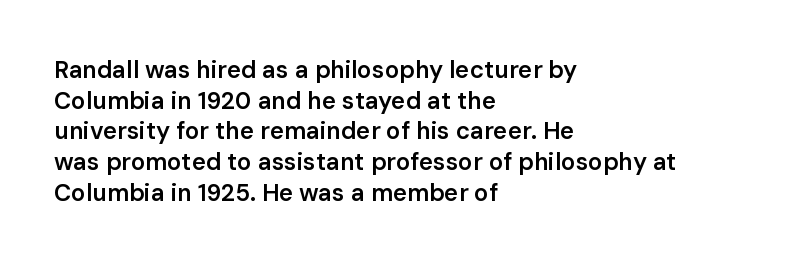
{"italic": "no", "bold": "semi", "underline": "no", "align": "left", "line_spacing": "normal", "line_spacing_ratio": 1.28, "letter_spacing": "normal", "letter_spacing_em": 0.0, "glyph_px": 24}
